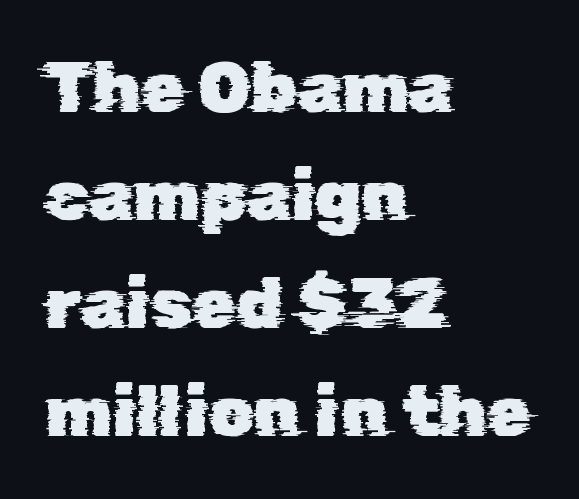
Q: Is the typeface a serif or a sans-serif typeface? A: Sans-serif.
Q: Is the text underlined? A: No.
Q: How is the paragraph aligned? A: Left-aligned.
Q: Is the spacing between letters normal or unusually wide? A: Normal.
Q: Is the spacing between lines tight, normal or loose? A: Normal.
Q: Width (condensed, normal, or wide)? A: Normal.
Q: Stroke contrast? A: Low.
Q: x-height? A: Medium.
Q: Monospaced? A: No.
